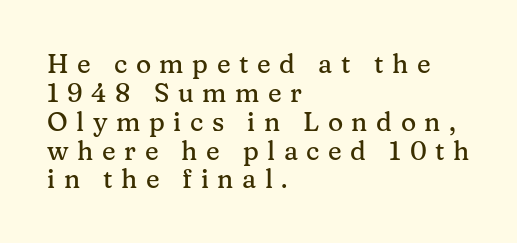
The image shows 26 px text type, upright; set left-aligned, tight line spacing (1.11x), unusually wide letter spacing (+0.33 em), not underlined.
